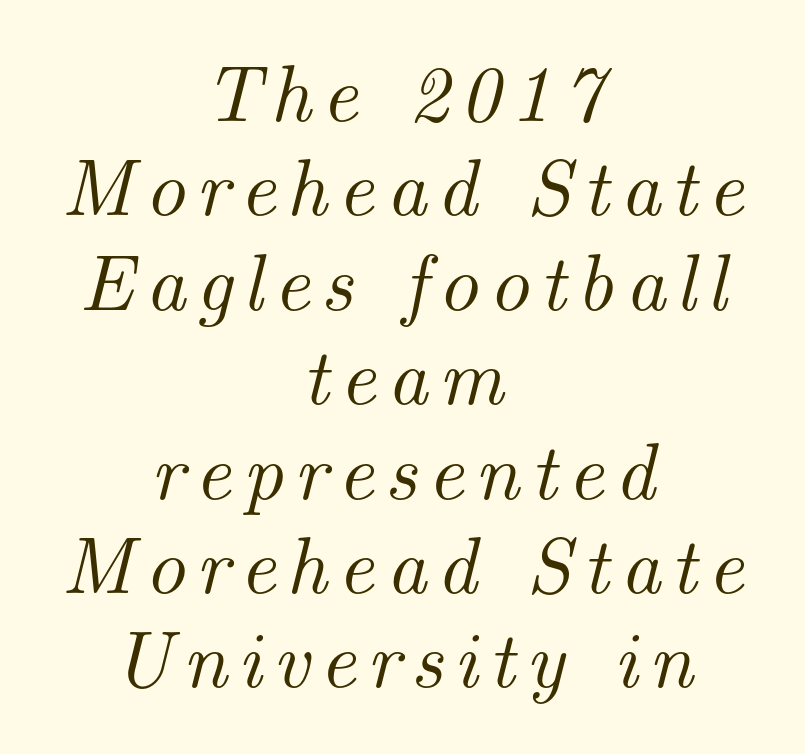
In terms of letterform style, serifs are clearly present. This rendering features lettering with no underline. These lines are rendered in a variable-pitch font. The rendering applies a slant to the glyphs.
